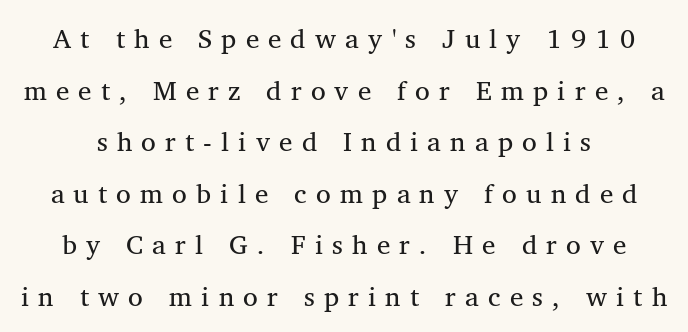
Q: Is the text bold? A: No.
Q: Is the text italic (slanted)? A: No, it is upright.
Q: Is the text underlined? A: No.
Q: Is the spacing between letters normal or unusually wide? A: Unusually wide.
Q: Is the spacing between lines tight, normal or loose? A: Loose.
